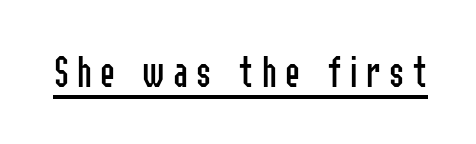
Q: Is the text bold? A: No.
Q: Is the text italic (slanted)? A: No, it is upright.
Q: Is the typeface a serif or a sans-serif typeface? A: Sans-serif.
Q: Is the text underlined? A: Yes.
Q: Width (condensed, normal, or wide)? A: Condensed.
Q: Stroke contrast? A: Low.
Q: x-height? A: Medium.
Q: Monospaced? A: No.
